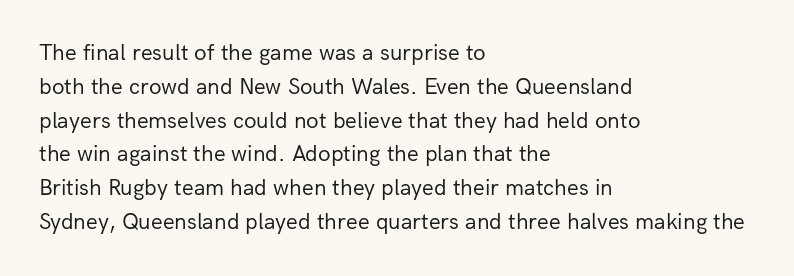
Q: Is the text bold? A: No.
Q: Is the text italic (slanted)? A: No, it is upright.
Q: Is the text underlined? A: No.
Q: How is the paragraph aligned? A: Left-aligned.
Q: Is the spacing between letters normal or unusually wide? A: Normal.
Q: Is the spacing between lines tight, normal or loose? A: Normal.
